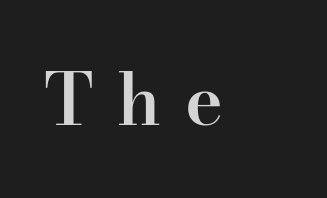
The image shows 72 px semibold serif type, upright; set unusually wide letter spacing (+0.33 em), not underlined; high stroke contrast and a small x-height.
